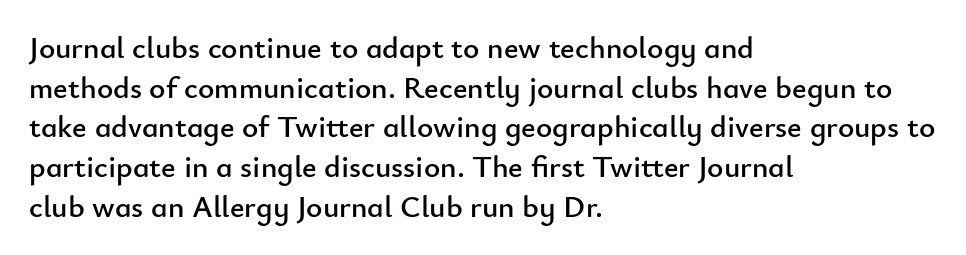
Q: Is the text italic (slanted)? A: No, it is upright.
Q: Is the typeface a serif or a sans-serif typeface? A: Sans-serif.
Q: Is the text underlined? A: No.
Q: How is the paragraph aligned? A: Left-aligned.
Q: Is the spacing between letters normal or unusually wide? A: Normal.
Q: Is the spacing between lines tight, normal or loose? A: Normal.
Q: Width (condensed, normal, or wide)? A: Normal.
Q: Stroke contrast? A: Low.
Q: x-height? A: Small.
Q: Monospaced? A: No.
